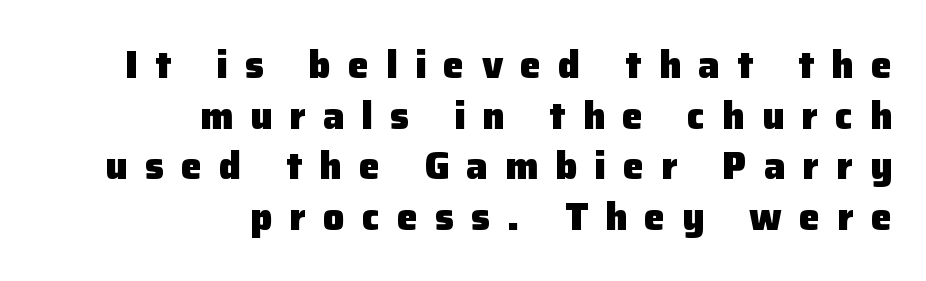
The type sits square on the baseline with zero lean. The passage shown is not underscored anywhere. The block of text has a typical density, with ordinary space between rows. Caption: multi-line text, flush right, ragged left. Do the characters align in a grid? No, the font is proportional. Summary of weight: heavy, a full bold.
